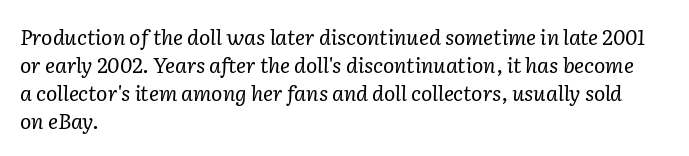
Is the type heavy? It reads as light-to-regular instead. Yep, that's italic — everything's leaning. Honestly, there is no underline to notice here at all. Tracking here is standard; glyphs follow each other at the usual distance. The lines are quadded left. Evenly set lines give the paragraph a standard silhouette.
